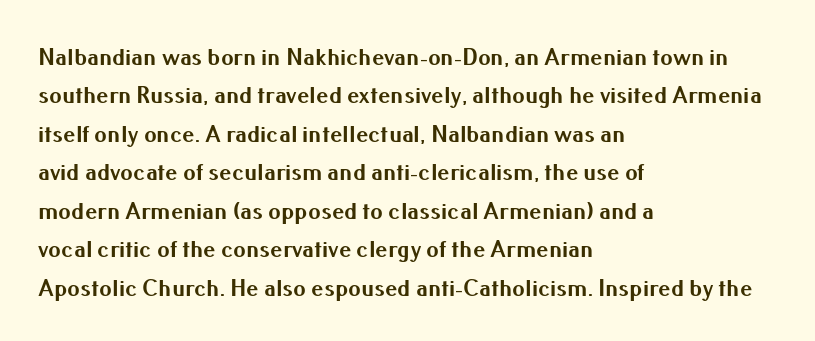
The image shows 25 px bold type, upright; set left-aligned, normal line spacing (1.54x), normal letter spacing, not underlined.
